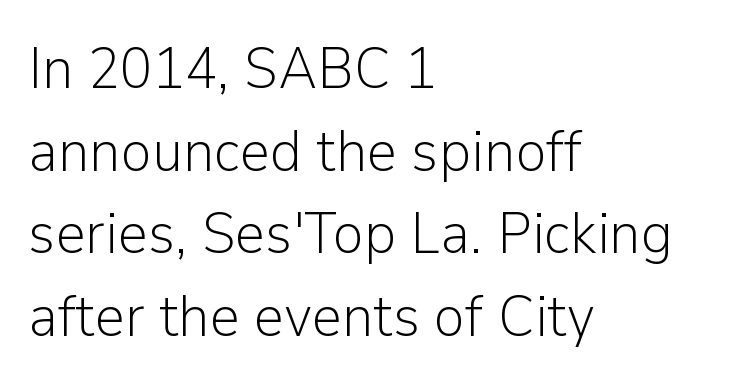
Honestly, there is no underline to notice here at all. The letterforms sit shoulder to shoulder at normal distance. Is this a heavy cut? Hardly; it is regular or lighter. Posture: upright roman. Proportional: the letters do not fall into vertical columns.
